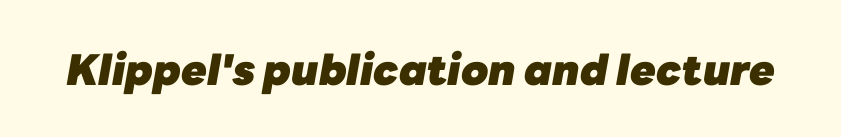
{"italic": "yes", "lean": "right", "slant_degrees": 10, "bold": "yes", "weight": "heavy", "width": "normal", "stroke_contrast": "low", "x_height": "medium", "monospaced": "no", "underline": "no", "letter_spacing": "normal", "letter_spacing_em": 0.0, "glyph_px": 42}
